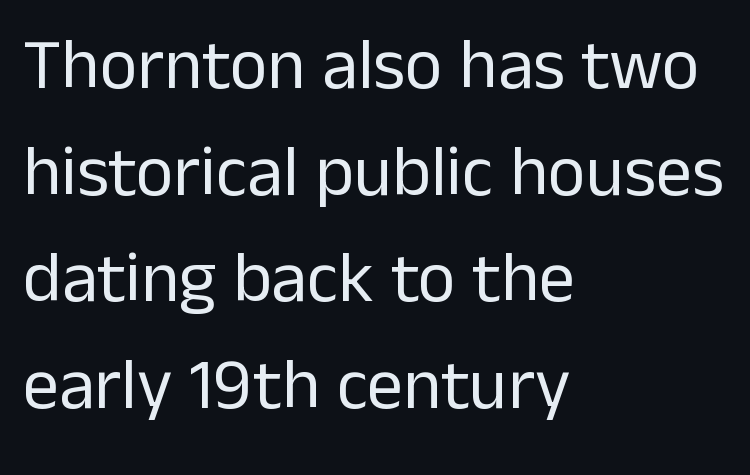
Q: Is the text bold? A: No.
Q: Is the text italic (slanted)? A: No, it is upright.
Q: Is the typeface a serif or a sans-serif typeface? A: Sans-serif.
Q: Is the text underlined? A: No.
Q: How is the paragraph aligned? A: Left-aligned.
Q: Is the spacing between letters normal or unusually wide? A: Normal.
Q: Is the spacing between lines tight, normal or loose? A: Normal.
Q: Width (condensed, normal, or wide)? A: Normal.
Q: Stroke contrast? A: Low.
Q: x-height? A: Medium.
Q: Monospaced? A: No.
